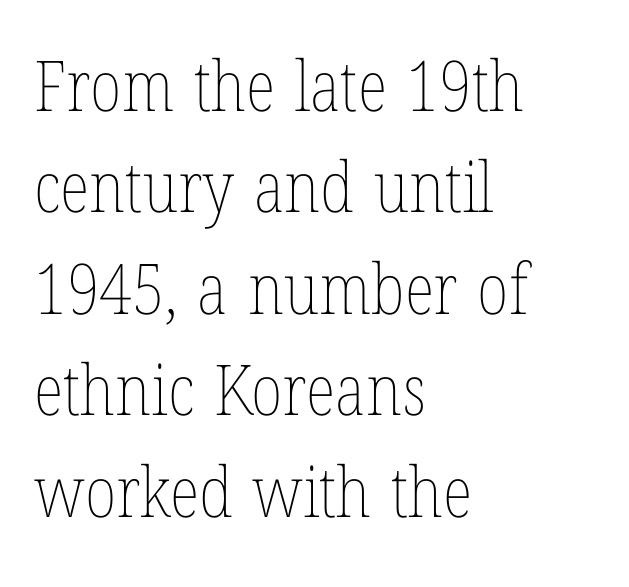
No word sits above an underline. The letters sit at their default tracking, neither squeezed nor spread. Stems and bowls with no extra thickness — not bold. The letters stand upright; this is a roman face. Looks like regular typesetting: each glyph gets only the width it needs. Where is the straight margin? On the left.
